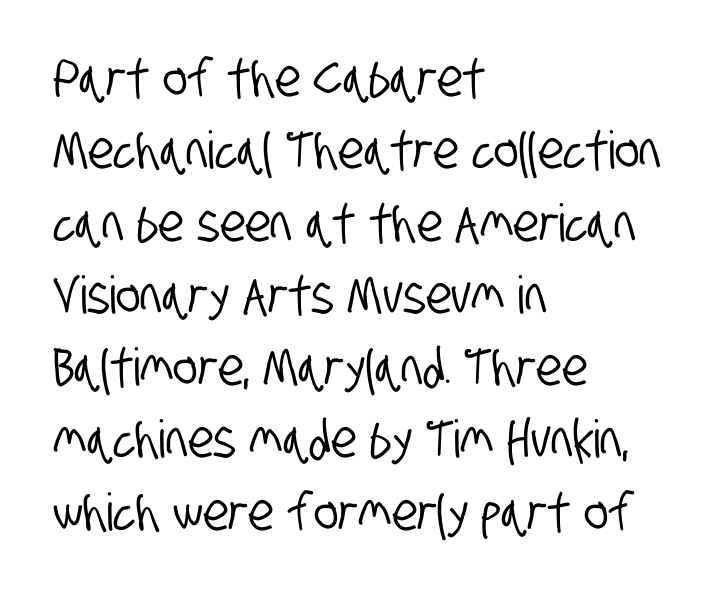
{"serif": "no", "width": "condensed", "stroke_contrast": "low", "x_height": "large", "monospaced": "no", "underline": "no", "align": "left", "line_spacing": "normal", "line_spacing_ratio": 1.39, "letter_spacing": "normal", "letter_spacing_em": 0.0, "glyph_px": 52}
